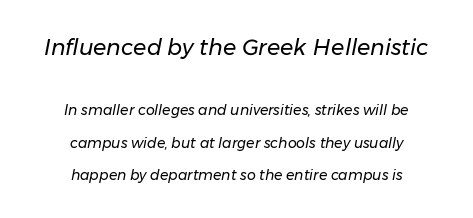
The image shows 22 px text type, italic (leaning right); set centered, loose line spacing (2.31x), normal letter spacing, not underlined; the first (top) block is 1.57x larger.
